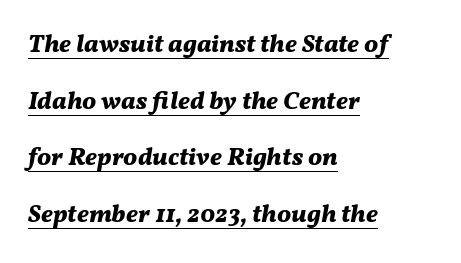
The letters sit at their default tracking, neither squeezed nor spread. The glyphs are accompanied by a horizontal stroke just below them. Compared with ordinary roman type, these characters are visibly tilted. The passage shown stacks its lines with a broad gap. The letters are bold, with thick, heavy strokes. Reading down the block, your eye returns to a fixed left position each line.
